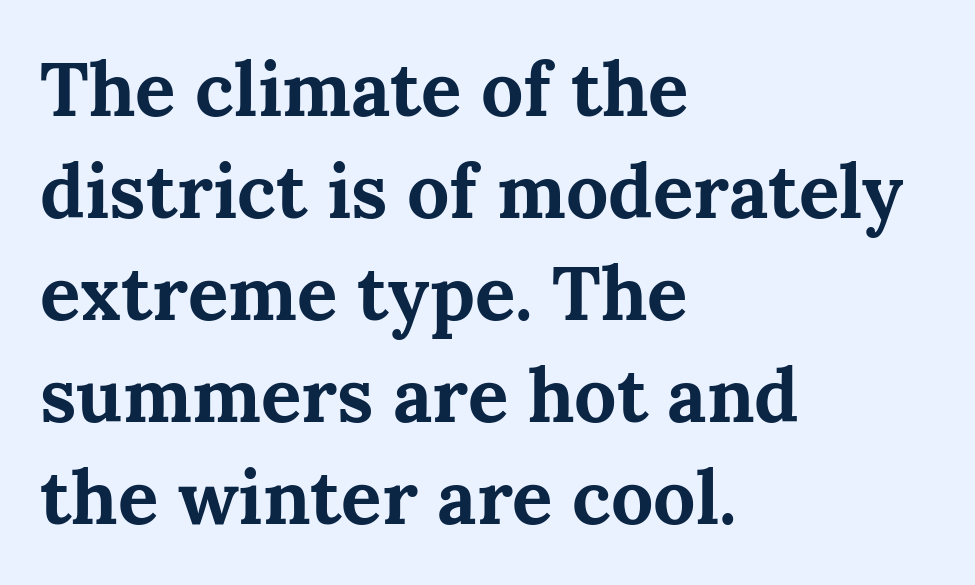
{"serif": "yes", "italic": "no", "bold": "yes", "weight": "bold", "width": "normal", "stroke_contrast": "medium", "x_height": "medium", "monospaced": "no", "underline": "no", "align": "left", "line_spacing": "normal", "line_spacing_ratio": 1.36, "letter_spacing": "normal", "letter_spacing_em": 0.0, "glyph_px": 75}
